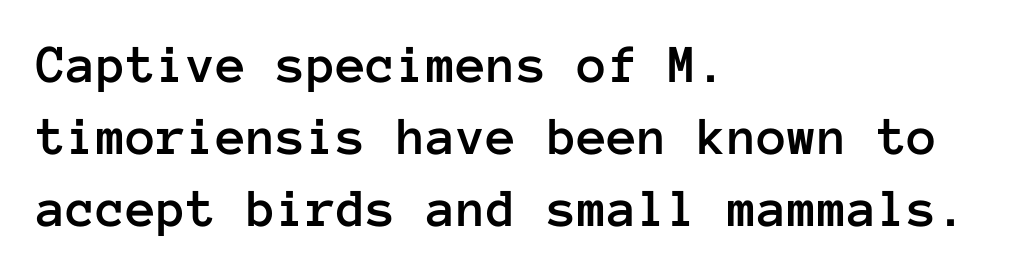
Q: Is the text italic (slanted)? A: No, it is upright.
Q: Is the text underlined? A: No.
Q: How is the paragraph aligned? A: Left-aligned.
Q: Is the spacing between letters normal or unusually wide? A: Normal.
Q: Is the spacing between lines tight, normal or loose? A: Normal.
Q: Width (condensed, normal, or wide)? A: Normal.
Q: Stroke contrast? A: Low.
Q: x-height? A: Medium.
Q: Monospaced? A: Yes.
